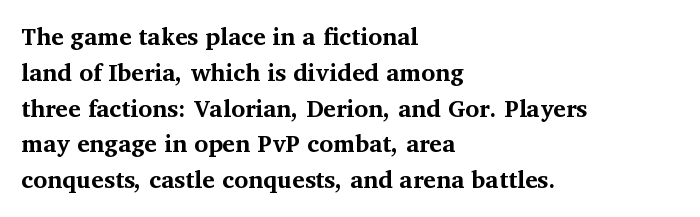
{"italic": "no", "bold": "yes", "underline": "no", "align": "left", "line_spacing": "normal", "line_spacing_ratio": 1.49, "letter_spacing": "normal", "letter_spacing_em": 0.0, "glyph_px": 24}
